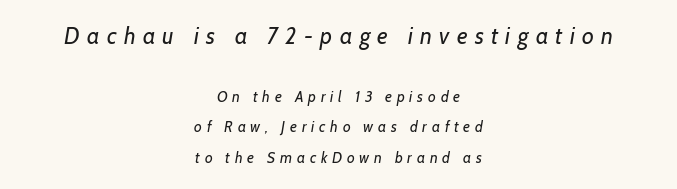
The image shows 23 px text type; set centered, loose line spacing (2.05x), unusually wide letter spacing (+0.32 em), not underlined; the first (top) block is 1.53x larger.
